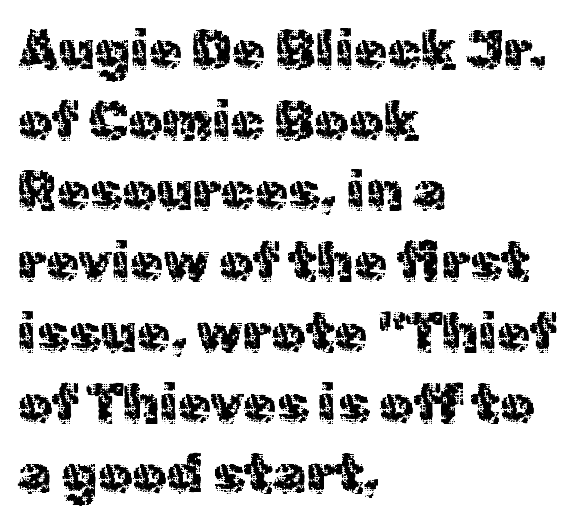
The image shows 54 px regular-weight sans-serif type, upright; set left-aligned, normal line spacing (1.31x), normal letter spacing, not underlined; a medium x-height.
